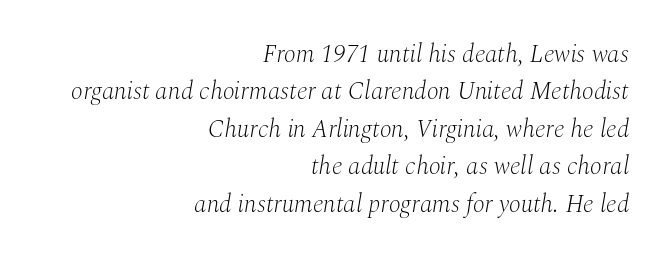
The tracking reads as untouched default to a designer's eye. A typesetter would mark this as italic. These lines are set flush right with a ragged left edge. What's the leading like? Ordinary, nothing unusual. The typeface has the unassuming heft of standard copy or less.
